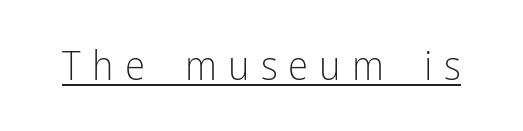
This is sans-serif lettering, the kind often seen on screens and signage. Each letter keeps its own natural width here, so spacing adapts to shape. Vertical stems look standard width or narrower in stroke. The gaps between neighbouring characters are conspicuously large. Every character sits straight up, as roman type does. Has an underline been added? It has.
